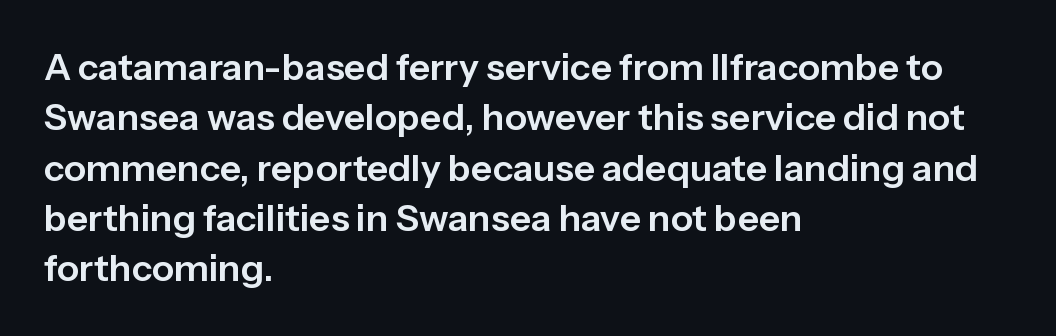
Each letter keeps its own natural width here, so spacing adapts to shape. The block of text has a typical density, with ordinary space between rows. A roman cut, with each character standing at attention. Beneath every word, the page is bare. These lines are composed in type without serifs. Inter-character spacing is left at the font's built-in metrics.
